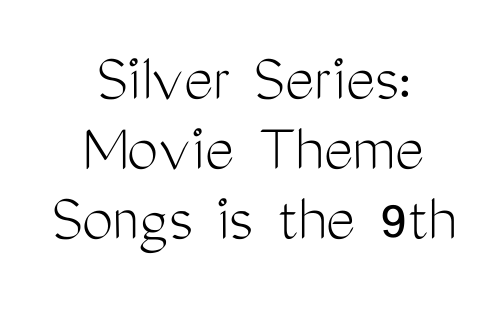
The image shows 70 px light, condensed sans-serif type, upright; set centered, tight line spacing (1.0x), normal letter spacing, not underlined; medium stroke contrast and a medium x-height.
